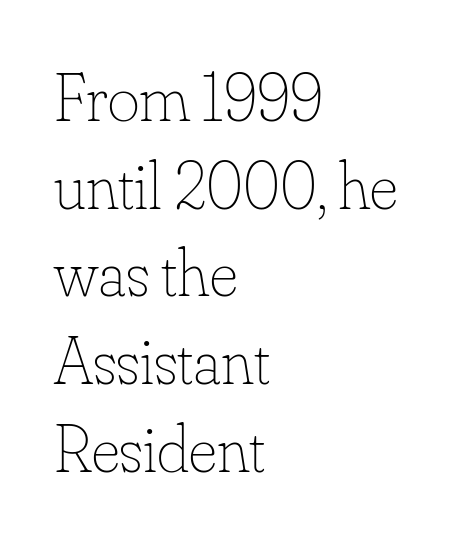
Q: Is the text bold? A: No.
Q: Is the text italic (slanted)? A: No, it is upright.
Q: Is the text underlined? A: No.
Q: How is the paragraph aligned? A: Left-aligned.
Q: Is the spacing between letters normal or unusually wide? A: Normal.
Q: Is the spacing between lines tight, normal or loose? A: Normal.
Q: Width (condensed, normal, or wide)? A: Normal.
Q: Stroke contrast? A: Low.
Q: x-height? A: Small.
Q: Monospaced? A: No.
